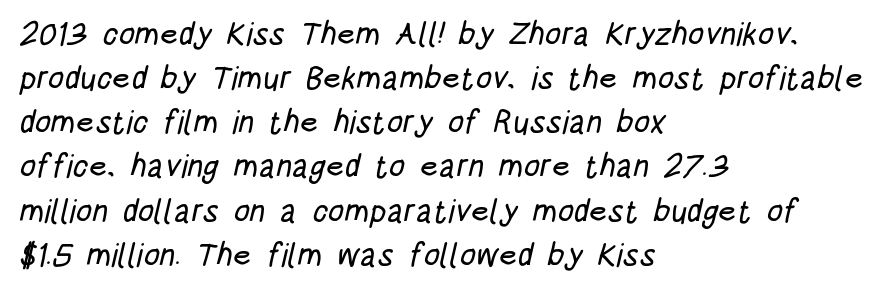
The image shows 32 px condensed sans-serif type; set left-aligned, normal line spacing (1.38x), normal letter spacing, not underlined; low stroke contrast and a large x-height.
